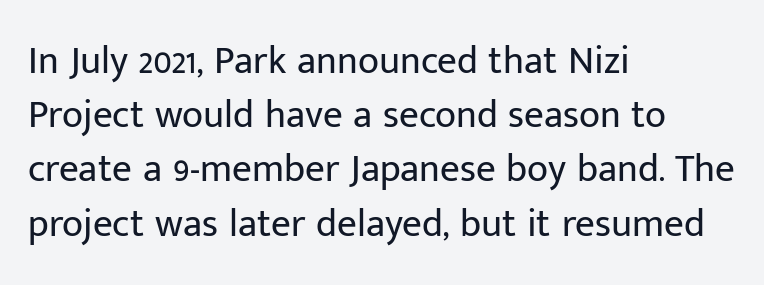
The image shows 39 px regular-weight sans-serif type, upright; set left-aligned, normal line spacing (1.39x), normal letter spacing, not underlined; low stroke contrast and a medium x-height.
